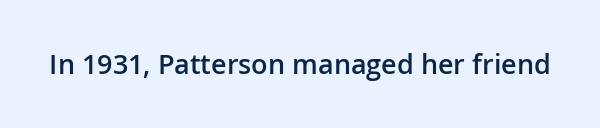
Q: Is the text bold? A: Semi-bold.
Q: Is the text italic (slanted)? A: No, it is upright.
Q: Is the text underlined? A: No.
Q: Is the spacing between letters normal or unusually wide? A: Normal.
